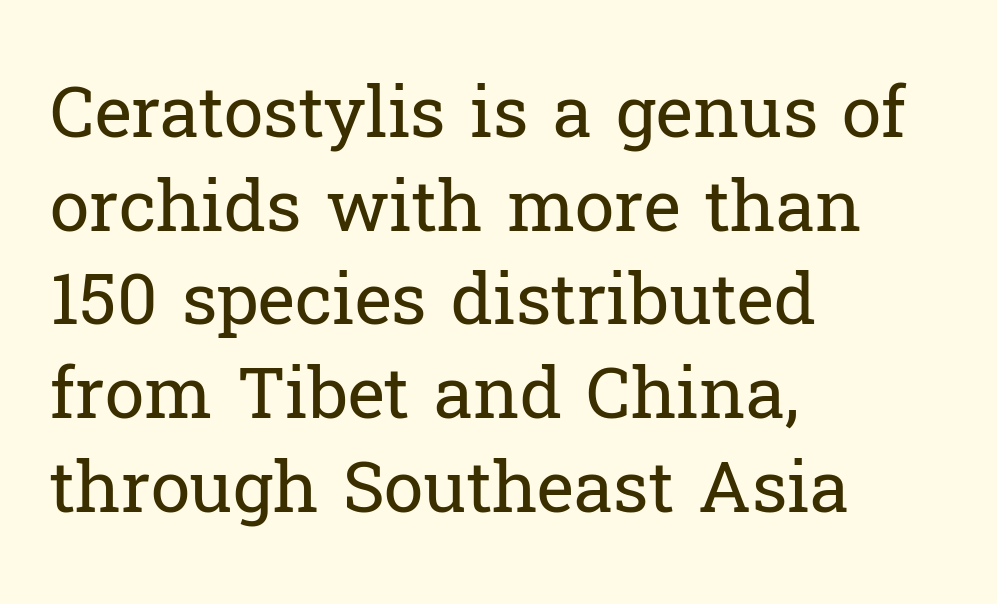
The image shows 71 px regular-weight serif type, upright; set left-aligned, normal line spacing (1.32x), normal letter spacing, not underlined; low stroke contrast and a medium x-height.
